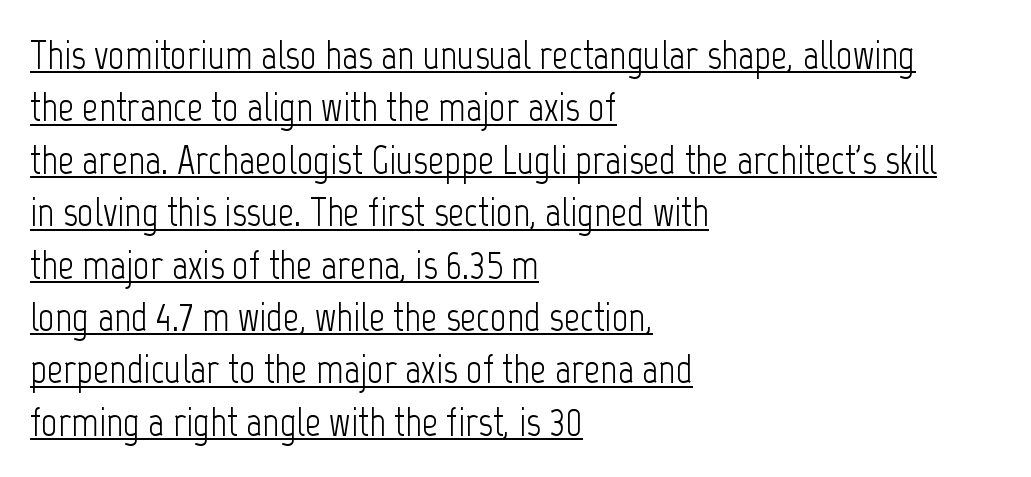
The image shows 40 px light, condensed sans-serif type, upright; set left-aligned, normal line spacing (1.31x), normal letter spacing, underlined; low stroke contrast and a medium x-height.
